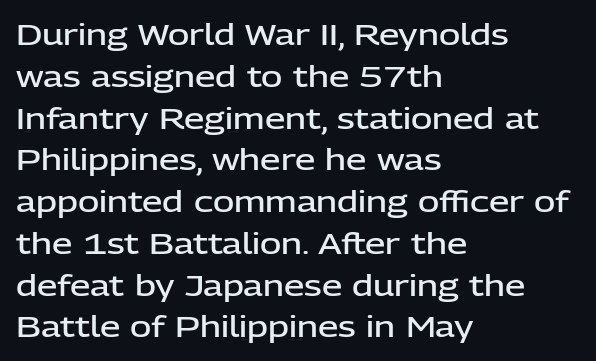
The image shows 29 px semibold sans-serif type, upright; set left-aligned, normal line spacing (1.44x), normal letter spacing, not underlined; low stroke contrast and a medium x-height.
